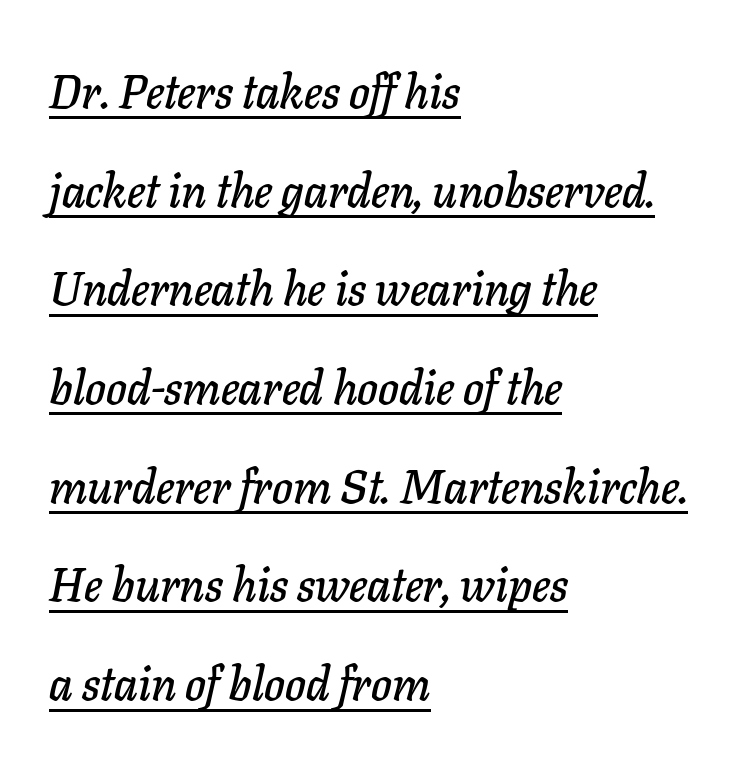
The image shows 47 px text type, italic (leaning right); set left-aligned, loose line spacing (2.1x), normal letter spacing, underlined; low stroke contrast and a medium x-height.
